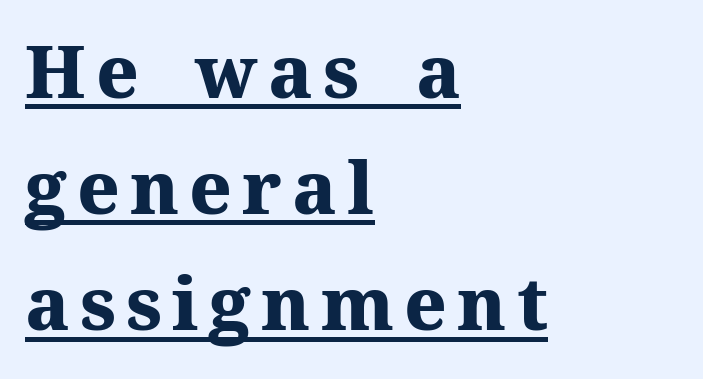
Does the weight exceed regular? Yes, all the way to bold. Each letter keeps its own natural width here, so spacing adapts to shape. Stroke terminals: seriffed. The passage shown stacks its lines at a standard gap.
